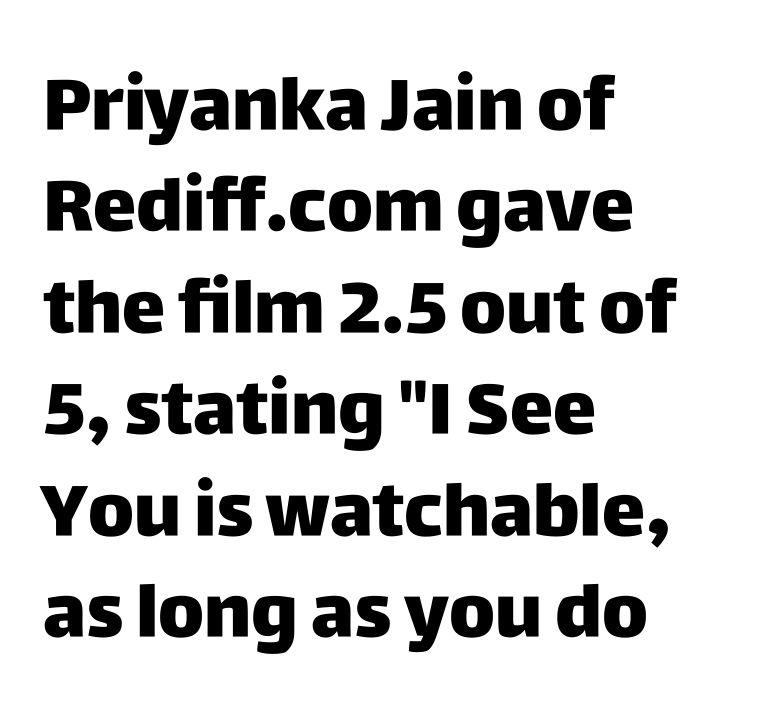
Q: Is the text bold? A: Yes.
Q: Is the text italic (slanted)? A: No, it is upright.
Q: Is the typeface a serif or a sans-serif typeface? A: Sans-serif.
Q: Is the text underlined? A: No.
Q: How is the paragraph aligned? A: Left-aligned.
Q: Is the spacing between letters normal or unusually wide? A: Normal.
Q: Is the spacing between lines tight, normal or loose? A: Normal.
Q: Width (condensed, normal, or wide)? A: Normal.
Q: Stroke contrast? A: Low.
Q: x-height? A: Large.
Q: Monospaced? A: No.
